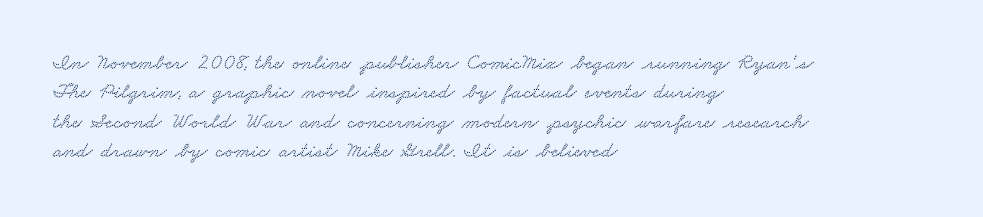
{"underline": "no", "align": "left", "line_spacing": "normal", "line_spacing_ratio": 1.33, "letter_spacing": "normal", "letter_spacing_em": 0.0, "glyph_px": 22}
